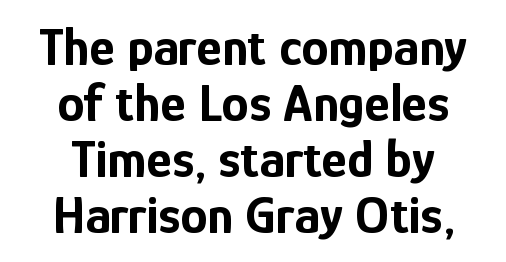
The glyphs in this specimen are sans serif. Think of a printed novel: that variable character pitch is what you see here. The face used here has the dense, thick strokes of a bold. You could barely slide anything between these rows.
